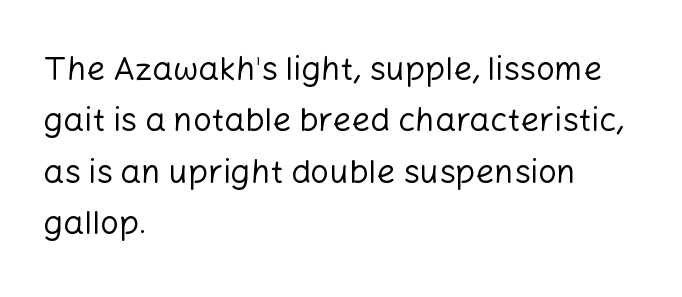
The image shows 33 px regular-weight sans-serif type, upright; set left-aligned, normal line spacing (1.56x), normal letter spacing, not underlined; low stroke contrast and a medium x-height.
